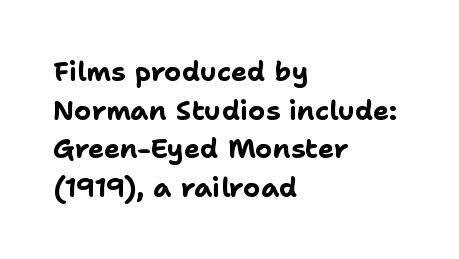
Q: Is the text bold? A: Yes.
Q: Is the text italic (slanted)? A: No, it is upright.
Q: Is the text underlined? A: No.
Q: How is the paragraph aligned? A: Left-aligned.
Q: Is the spacing between letters normal or unusually wide? A: Normal.
Q: Is the spacing between lines tight, normal or loose? A: Normal.
